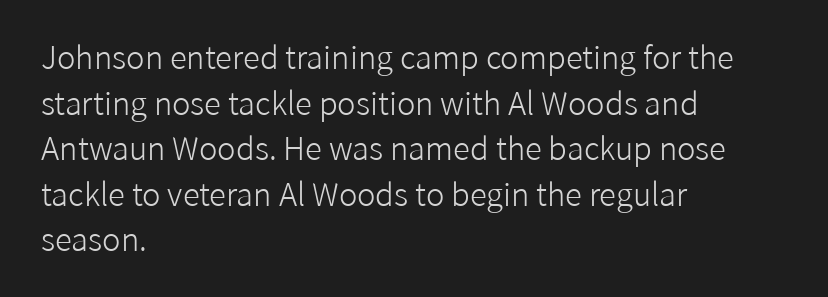
This reads as an unemphasized weight, regular at the heaviest. In CSS terms this would be text-align: left. This rendering leaves character spacing at its baseline value. Vertical spacing — default.
